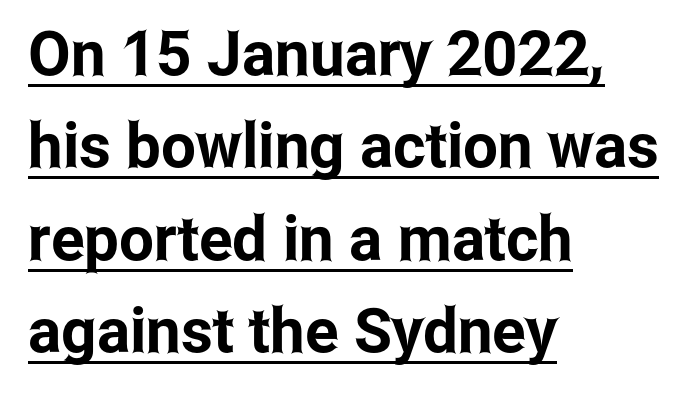
Typeset ragged right — the left edge is the straight one. Evenly set lines give the paragraph a standard silhouette. The passage shown has conventional tracking throughout. Spacing verdict: proportional, widths tailored to each character.
